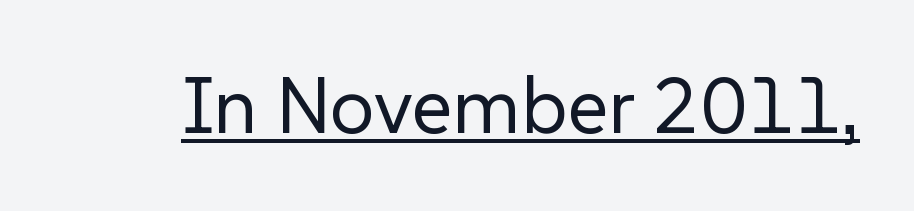
{"serif": "no", "italic": "no", "bold": "no", "weight": "regular", "width": "normal", "stroke_contrast": "low", "x_height": "medium", "monospaced": "no", "underline": "yes", "letter_spacing": "normal", "letter_spacing_em": 0.0, "glyph_px": 79}
